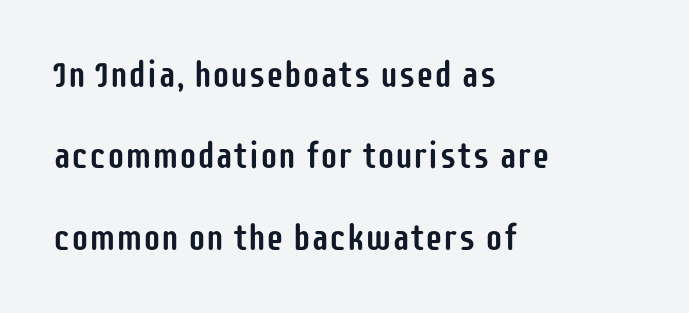
Q: Is the text italic (slanted)? A: No, it is upright.
Q: Is the typeface a serif or a sans-serif typeface? A: Sans-serif.
Q: Is the text underlined? A: No.
Q: How is the paragraph aligned? A: Left-aligned.
Q: Is the spacing between letters normal or unusually wide? A: Normal.
Q: Is the spacing between lines tight, normal or loose? A: Loose.
Q: Width (condensed, normal, or wide)? A: Condensed.
Q: Stroke contrast? A: Low.
Q: x-height? A: Large.
Q: Monospaced? A: No.
